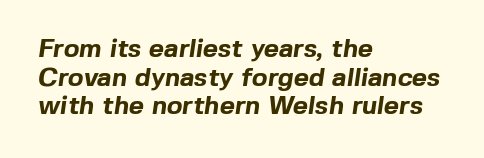
Descenders are the only things crossing below the line. Every letter is thick-stroked: bold, no question. A typesetter would call this leading minimal, almost set solid. Left-aligned paragraph, ragged on the right. The face used here is rendered with its standard letterfit.
